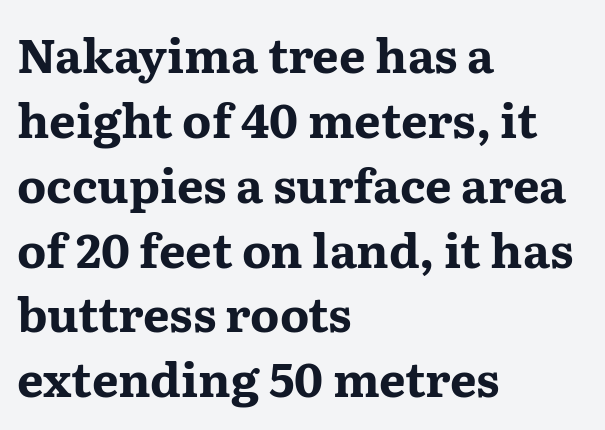
The image shows 47 px bold, wide serif type, upright; set left-aligned, normal line spacing (1.38x), normal letter spacing, not underlined; medium stroke contrast and a medium x-height.
